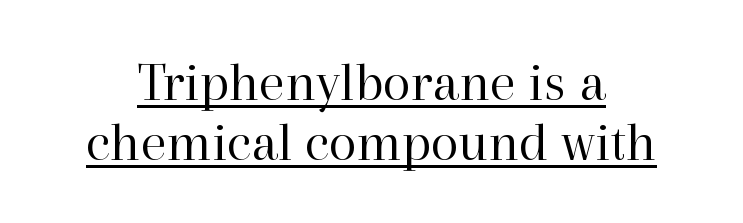
The image shows 57 px regular-weight serif type, upright; set tight line spacing (1.05x), normal letter spacing, underlined; high stroke contrast and a medium x-height.
